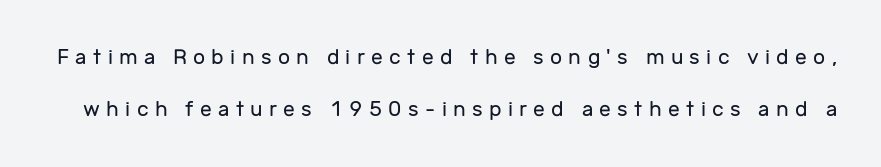
Q: Is the text bold? A: No.
Q: Is the text italic (slanted)? A: No, it is upright.
Q: Is the text underlined? A: No.
Q: Is the spacing between letters normal or unusually wide? A: Unusually wide.
Q: Is the spacing between lines tight, normal or loose? A: Loose.
